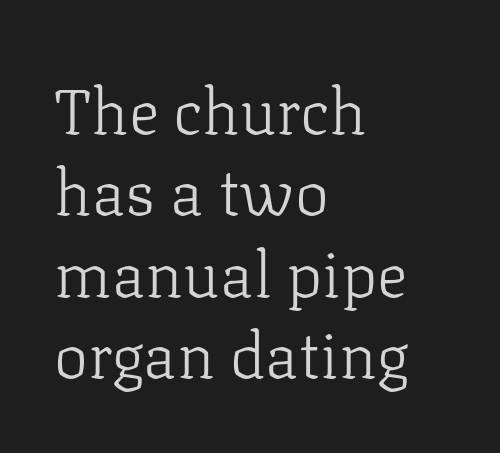
Q: Is the text bold? A: No.
Q: Is the text italic (slanted)? A: No, it is upright.
Q: Is the typeface a serif or a sans-serif typeface? A: Serif.
Q: Is the text underlined? A: No.
Q: How is the paragraph aligned? A: Left-aligned.
Q: Is the spacing between letters normal or unusually wide? A: Normal.
Q: Is the spacing between lines tight, normal or loose? A: Normal.
Q: Width (condensed, normal, or wide)? A: Normal.
Q: Stroke contrast? A: Low.
Q: x-height? A: Medium.
Q: Monospaced? A: No.
